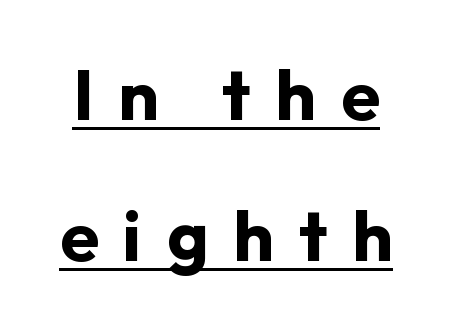
Q: Is the text bold? A: Yes.
Q: Is the text italic (slanted)? A: No, it is upright.
Q: Is the typeface a serif or a sans-serif typeface? A: Sans-serif.
Q: Is the text underlined? A: Yes.
Q: Is the spacing between letters normal or unusually wide? A: Unusually wide.
Q: Is the spacing between lines tight, normal or loose? A: Loose.
Q: Width (condensed, normal, or wide)? A: Normal.
Q: Stroke contrast? A: Low.
Q: x-height? A: Medium.
Q: Monospaced? A: No.
